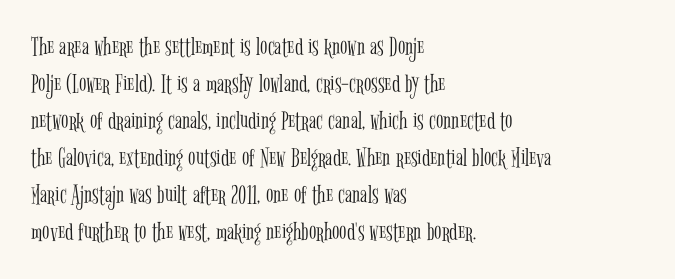
The image shows 27 px text type, upright; set left-aligned, normal line spacing (1.37x), normal letter spacing, not underlined.
